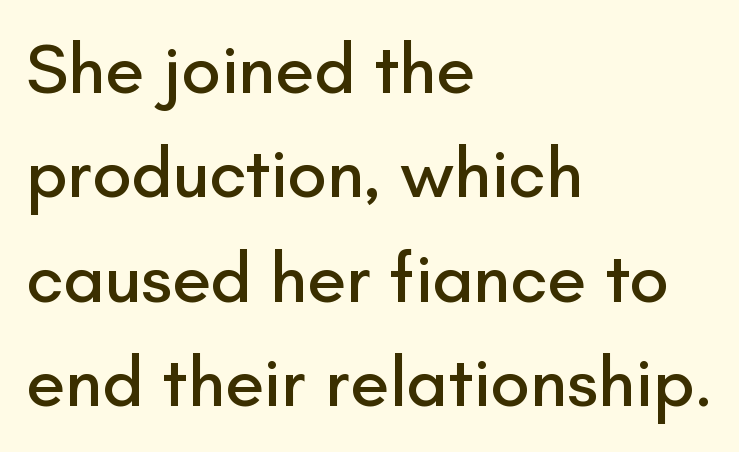
The rendering uses natural spacing where letterforms have individual widths. Unlike italic type, these characters show no tilt at all. Caption: multi-line text, flush left, ragged right. These lines keep a tight, regular rhythm from letter to letter. Does the leading feel generous? No, just average. Each row of text sits above clean, open space.
